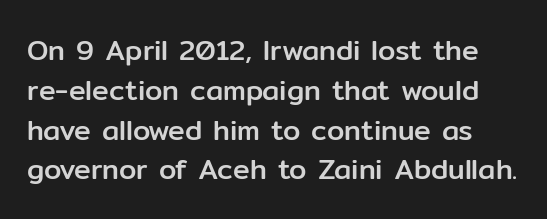
The image shows 28 px sans-serif type, upright; set normal line spacing (1.42x), normal letter spacing, not underlined; low stroke contrast and a medium x-height.
